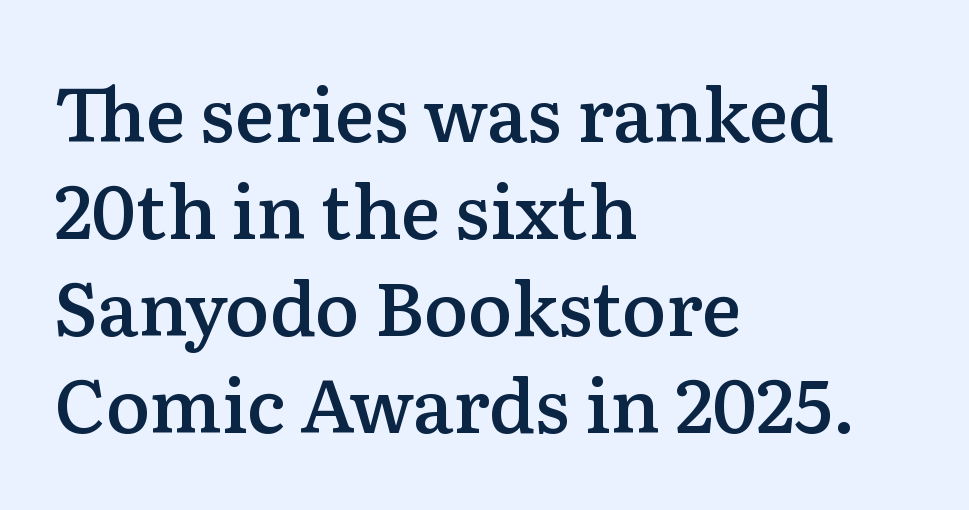
The image shows 74 px semibold serif type, upright; set left-aligned, normal line spacing (1.31x), normal letter spacing, not underlined; low stroke contrast and a medium x-height.
